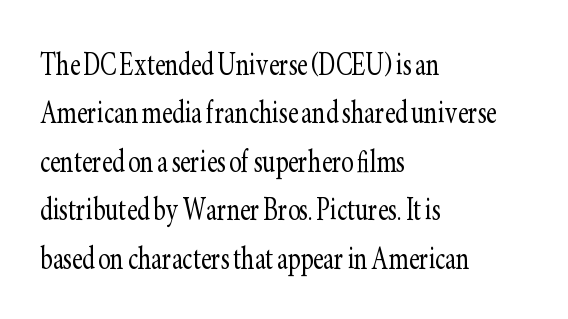
Q: Is the text bold? A: No.
Q: Is the text italic (slanted)? A: No, it is upright.
Q: Is the typeface a serif or a sans-serif typeface? A: Serif.
Q: Is the text underlined? A: No.
Q: How is the paragraph aligned? A: Left-aligned.
Q: Is the spacing between letters normal or unusually wide? A: Normal.
Q: Is the spacing between lines tight, normal or loose? A: Normal.
Q: Width (condensed, normal, or wide)? A: Condensed.
Q: Stroke contrast? A: Low.
Q: x-height? A: Small.
Q: Monospaced? A: No.
